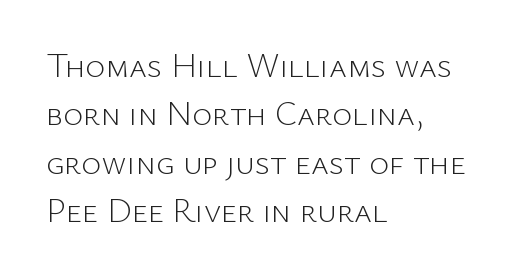
Q: Is the text bold? A: No.
Q: Is the text italic (slanted)? A: No, it is upright.
Q: Is the typeface a serif or a sans-serif typeface? A: Sans-serif.
Q: Is the text underlined? A: No.
Q: How is the paragraph aligned? A: Left-aligned.
Q: Is the spacing between letters normal or unusually wide? A: Normal.
Q: Is the spacing between lines tight, normal or loose? A: Normal.
Q: Width (condensed, normal, or wide)? A: Normal.
Q: Stroke contrast? A: Low.
Q: x-height? A: Medium.
Q: Monospaced? A: No.
